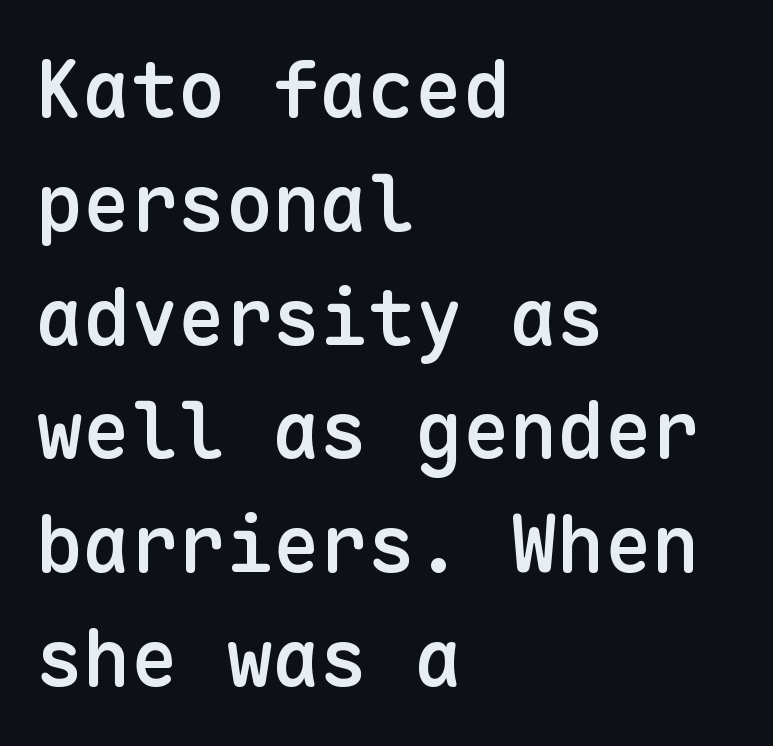
The image shows 79 px semibold sans-serif type, upright, monospaced; set left-aligned, normal line spacing (1.44x), normal letter spacing, not underlined; low stroke contrast and a medium x-height.
